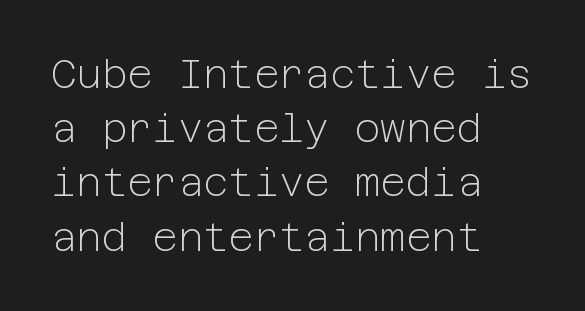
Q: Is the text bold? A: No.
Q: Is the text italic (slanted)? A: No, it is upright.
Q: Is the typeface a serif or a sans-serif typeface? A: Sans-serif.
Q: Is the text underlined? A: No.
Q: How is the paragraph aligned? A: Left-aligned.
Q: Is the spacing between letters normal or unusually wide? A: Normal.
Q: Is the spacing between lines tight, normal or loose? A: Normal.
Q: Width (condensed, normal, or wide)? A: Normal.
Q: Stroke contrast? A: Low.
Q: x-height? A: Medium.
